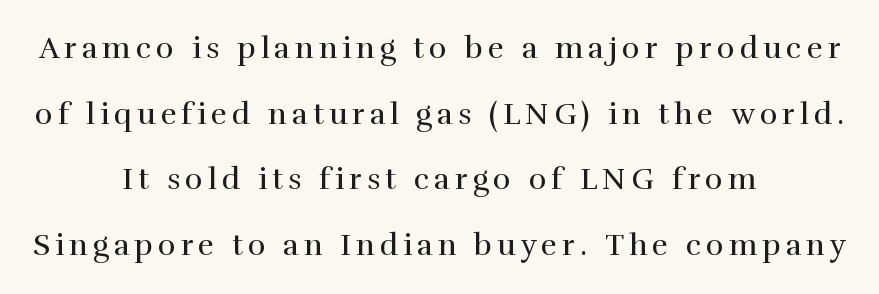
The image shows 30 px regular-weight serif type, upright; set centered, loose line spacing (2.19x), not underlined; a medium x-height.
